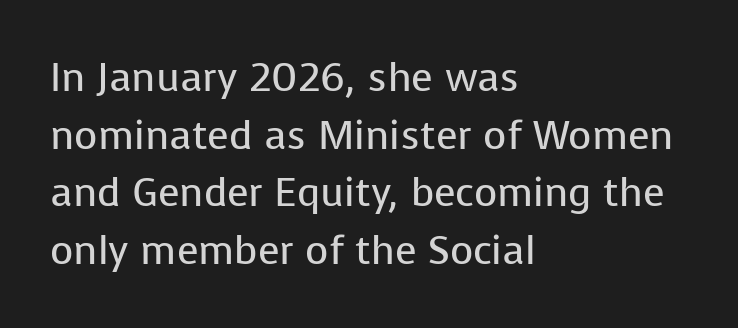
Q: Is the text bold? A: No.
Q: Is the text italic (slanted)? A: No, it is upright.
Q: Is the typeface a serif or a sans-serif typeface? A: Sans-serif.
Q: Is the text underlined? A: No.
Q: How is the paragraph aligned? A: Left-aligned.
Q: Is the spacing between letters normal or unusually wide? A: Normal.
Q: Is the spacing between lines tight, normal or loose? A: Normal.
Q: Width (condensed, normal, or wide)? A: Normal.
Q: Stroke contrast? A: Low.
Q: x-height? A: Medium.
Q: Monospaced? A: No.
